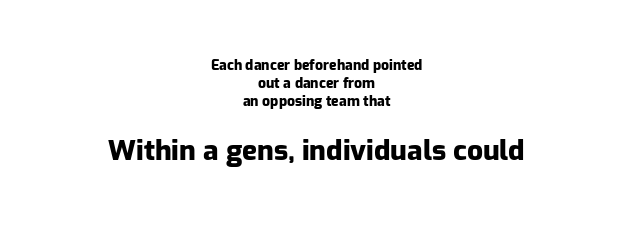
The passage shown stacks its lines at a standard gap. Both edges are ragged and mirror each other, which tells us the setting is centered. Descenders hang freely into open space. Bold? Absolutely — the strokes are thick and heavy. Tracking value appears to be zero — textbook default spacing. You could not count columns in this text — the font is proportionally spaced.
